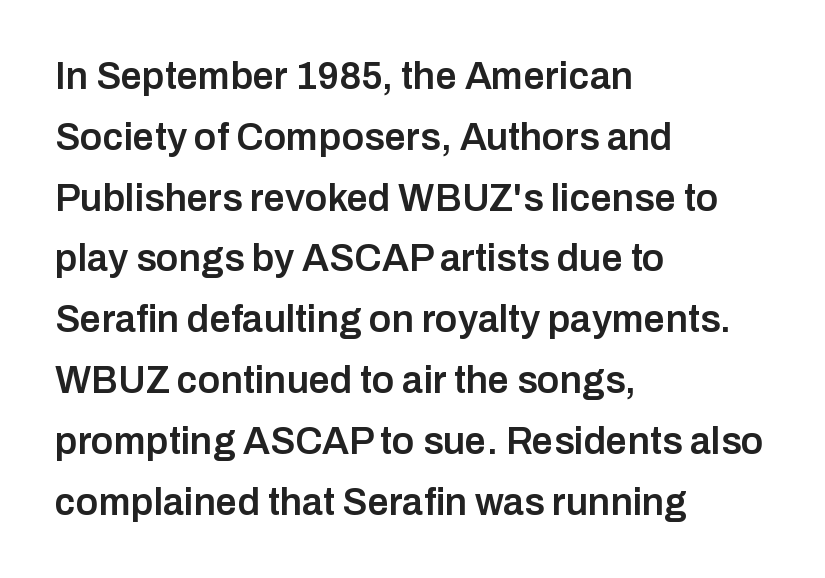
{"serif": "no", "italic": "no", "bold": "semi", "weight": "semibold", "width": "normal", "stroke_contrast": "low", "x_height": "medium", "monospaced": "no", "underline": "no", "align": "left", "line_spacing": "normal", "line_spacing_ratio": 1.6, "letter_spacing": "normal", "letter_spacing_em": 0.0, "glyph_px": 38}
